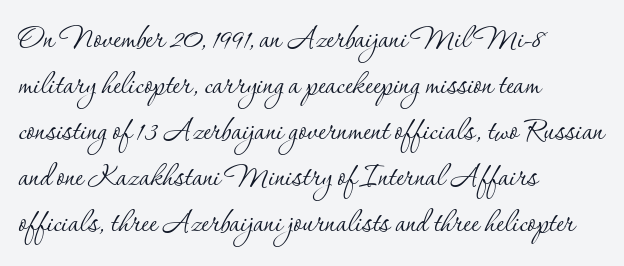
{"serif": "yes", "bold": "no", "weight": "thin", "width": "normal", "stroke_contrast": "low", "x_height": "small", "monospaced": "no", "underline": "no", "align": "left", "line_spacing_ratio": 1.21, "letter_spacing": "normal", "letter_spacing_em": 0.0, "glyph_px": 38}
